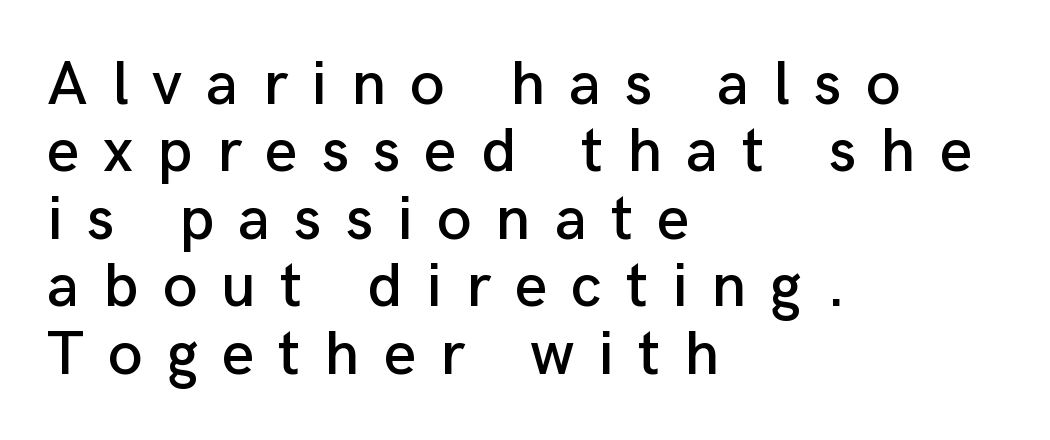
Each line starts at the same left margin while the right side varies. Descenders hang freely into open space. The font family rendered here belongs to the sans-serif group. Does the lettering tilt? It doesn't — this is upright.
